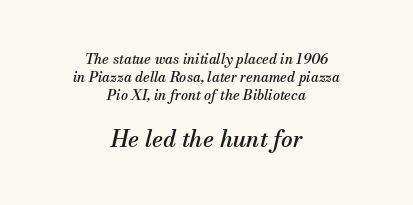
Q: Is the text italic (slanted)? A: Yes, it leans right by about 13 degrees.
Q: Is the text underlined? A: No.
Q: How is the paragraph aligned? A: Centered.
Q: Is the spacing between letters normal or unusually wide? A: Normal.
Q: Is the spacing between lines tight, normal or loose? A: Normal.
Q: Which block of text is set in a larger size, the first (top) or the second (bottom)? A: The second (bottom) one.
